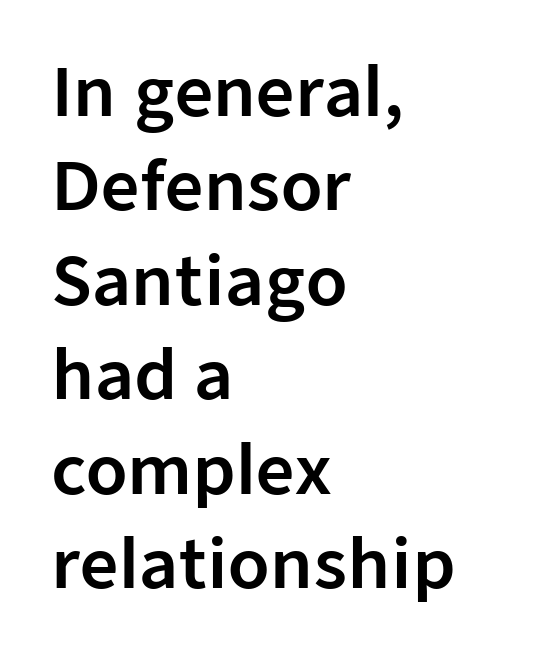
Q: Is the text italic (slanted)? A: No, it is upright.
Q: Is the typeface a serif or a sans-serif typeface? A: Sans-serif.
Q: Is the text underlined? A: No.
Q: How is the paragraph aligned? A: Left-aligned.
Q: Is the spacing between letters normal or unusually wide? A: Normal.
Q: Is the spacing between lines tight, normal or loose? A: Normal.
Q: Width (condensed, normal, or wide)? A: Normal.
Q: Stroke contrast? A: Low.
Q: x-height? A: Medium.
Q: Monospaced? A: No.
